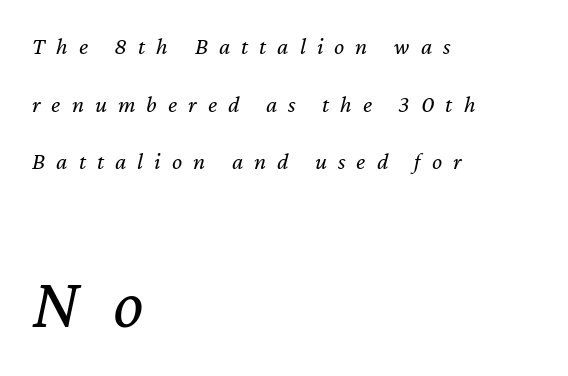
The image shows 72 px regular-weight type, italic (leaning right); set left-aligned, loose line spacing (2.4x), unusually wide letter spacing (+0.46 em), not underlined; the second (bottom) block is 3.0x larger; low stroke contrast and a medium x-height.
